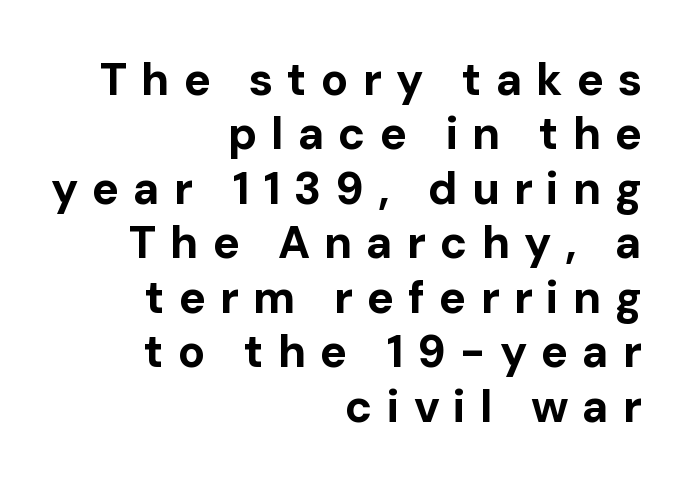
The image shows 45 px bold sans-serif type, upright; set right-aligned, line spacing 1.21x, unusually wide letter spacing (+0.31 em), not underlined; low stroke contrast and a medium x-height.
